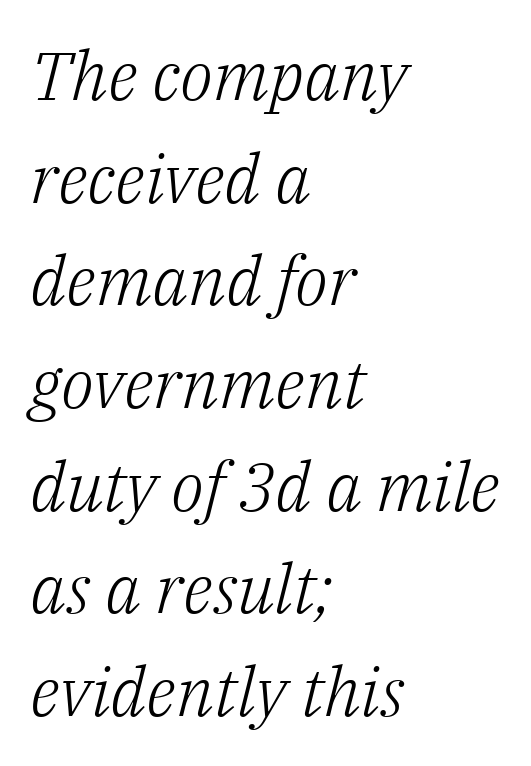
Q: Is the text bold? A: No.
Q: Is the text italic (slanted)? A: Yes, it leans right by about 14 degrees.
Q: Is the typeface a serif or a sans-serif typeface? A: Serif.
Q: Is the text underlined? A: No.
Q: How is the paragraph aligned? A: Left-aligned.
Q: Is the spacing between letters normal or unusually wide? A: Normal.
Q: Is the spacing between lines tight, normal or loose? A: Normal.
Q: Width (condensed, normal, or wide)? A: Normal.
Q: Stroke contrast? A: Low.
Q: x-height? A: Medium.
Q: Monospaced? A: No.
